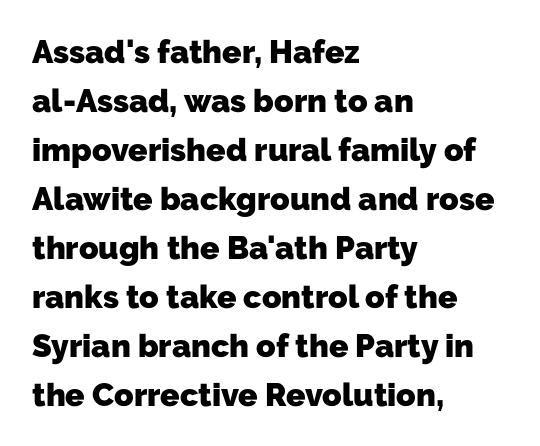
Q: Is the text bold? A: Yes.
Q: Is the typeface a serif or a sans-serif typeface? A: Sans-serif.
Q: Is the text underlined? A: No.
Q: How is the paragraph aligned? A: Left-aligned.
Q: Is the spacing between letters normal or unusually wide? A: Normal.
Q: Is the spacing between lines tight, normal or loose? A: Normal.
Q: Width (condensed, normal, or wide)? A: Normal.
Q: Stroke contrast? A: Low.
Q: x-height? A: Medium.
Q: Monospaced? A: No.
